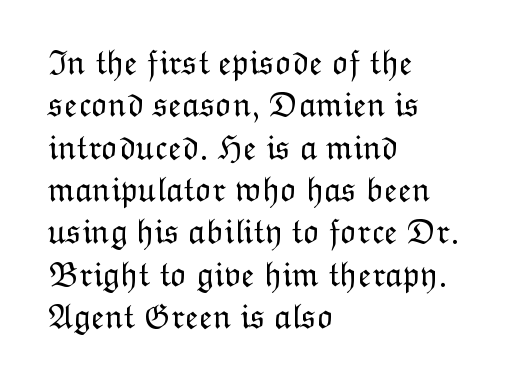
Does the lettering tilt? It doesn't — this is upright. The line texture is even and compact thanks to regular tracking. The compositor pushed each line to the left boundary. The face used here is proportionally spaced, like ordinary book or web type. Clear beneath every line of the passage. Stem width sits at or under what a default text font uses.
